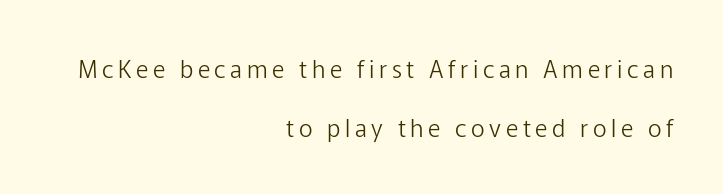
{"italic": "no", "bold": "no", "underline": "no", "align": "right", "line_spacing": "loose", "line_spacing_ratio": 2.45, "glyph_px": 24}
